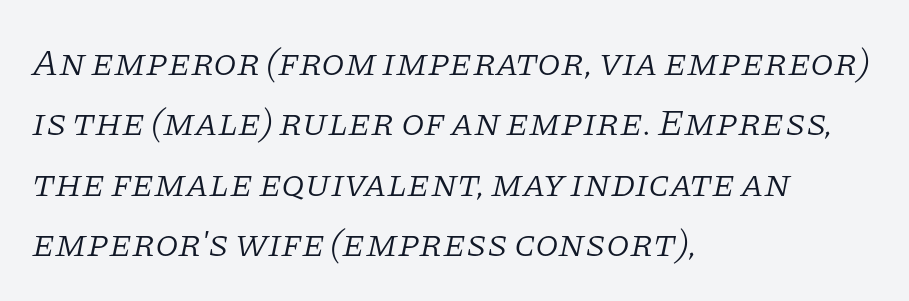
Q: Is the text bold? A: No.
Q: Is the text italic (slanted)? A: Yes, it leans right by about 11 degrees.
Q: Is the typeface a serif or a sans-serif typeface? A: Serif.
Q: Is the text underlined? A: No.
Q: How is the paragraph aligned? A: Left-aligned.
Q: Is the spacing between letters normal or unusually wide? A: Normal.
Q: Is the spacing between lines tight, normal or loose? A: Normal.
Q: Width (condensed, normal, or wide)? A: Normal.
Q: Stroke contrast? A: Low.
Q: x-height? A: Large.
Q: Monospaced? A: No.
